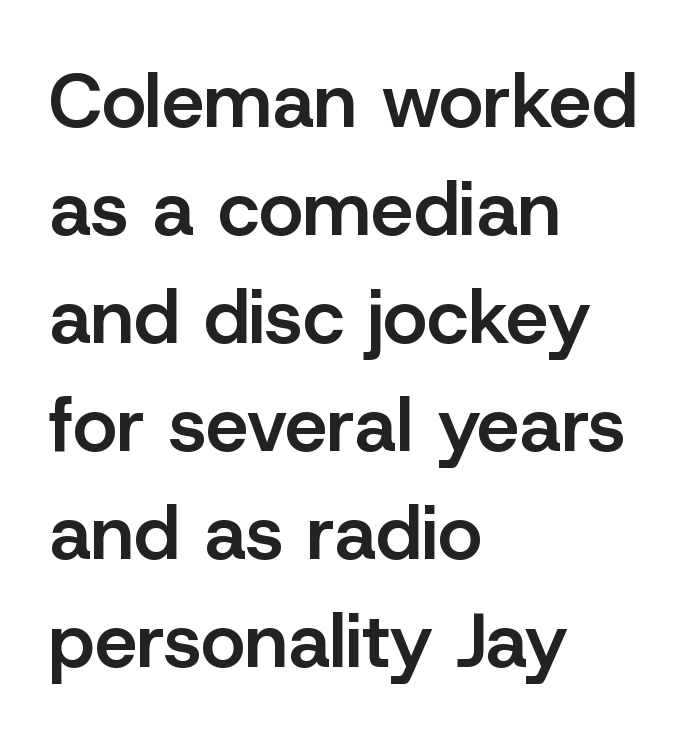
{"serif": "no", "italic": "no", "bold": "semi", "weight": "semibold", "width": "normal", "stroke_contrast": "low", "x_height": "medium", "monospaced": "no", "underline": "no", "align": "left", "line_spacing": "normal", "line_spacing_ratio": 1.42, "letter_spacing": "normal", "letter_spacing_em": 0.0, "glyph_px": 76}
